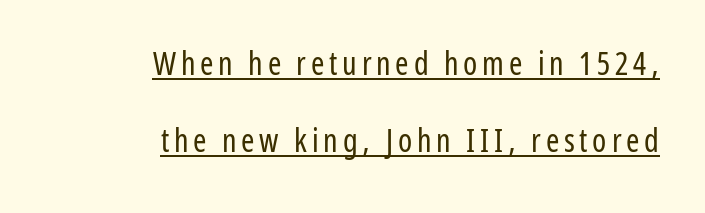
Q: Is the text bold? A: No.
Q: Is the text italic (slanted)? A: No, it is upright.
Q: Is the typeface a serif or a sans-serif typeface? A: Sans-serif.
Q: Is the text underlined? A: Yes.
Q: How is the paragraph aligned? A: Right-aligned.
Q: Is the spacing between lines tight, normal or loose? A: Loose.
Q: Width (condensed, normal, or wide)? A: Condensed.
Q: Stroke contrast? A: Low.
Q: x-height? A: Medium.
Q: Monospaced? A: No.
